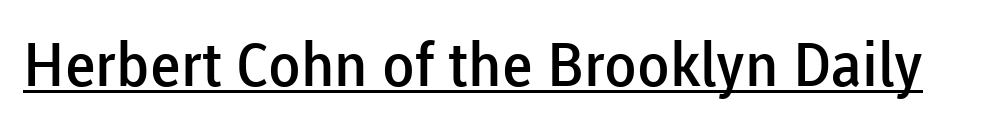
The image shows 60 px semibold sans-serif type, upright; set normal letter spacing, underlined; low stroke contrast and a medium x-height.
